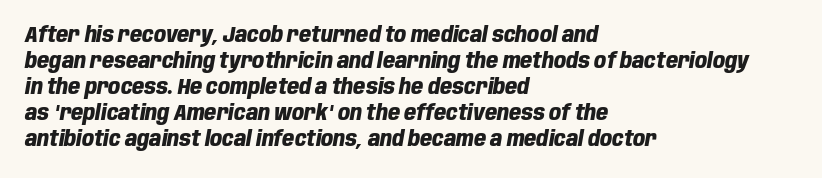
Italic? Definitely — the glyphs are oblique. Is the block centered? No — it sits flush against the left margin. The foot of each line stays bare and open. Observe the ordinary spacing: letters are neighbours, not strangers. Weight check: bold — yes, fully.
